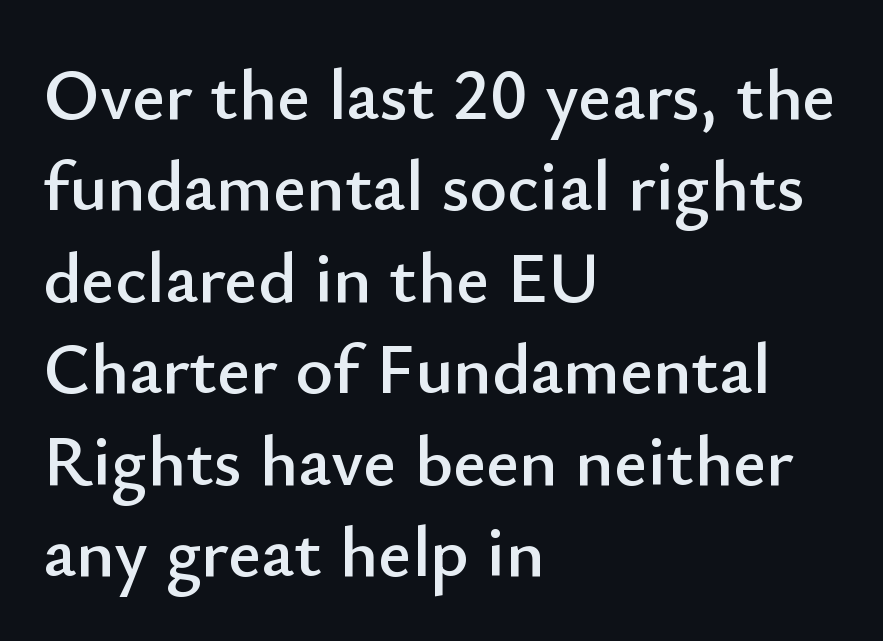
Q: Is the text italic (slanted)? A: No, it is upright.
Q: Is the typeface a serif or a sans-serif typeface? A: Sans-serif.
Q: Is the text underlined? A: No.
Q: How is the paragraph aligned? A: Left-aligned.
Q: Is the spacing between letters normal or unusually wide? A: Normal.
Q: Is the spacing between lines tight, normal or loose? A: Normal.
Q: Width (condensed, normal, or wide)? A: Normal.
Q: Stroke contrast? A: Low.
Q: x-height? A: Small.
Q: Monospaced? A: No.
